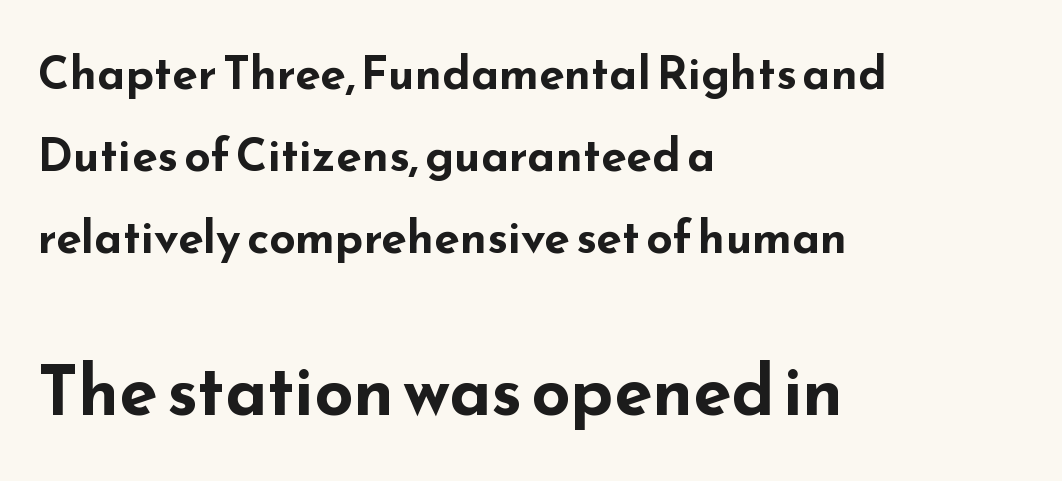
The image shows 69 px bold, wide sans-serif type, upright; set left-aligned, line spacing 1.78x, normal letter spacing, not underlined; the second (bottom) block is 1.5x larger; low stroke contrast and a small x-height.
